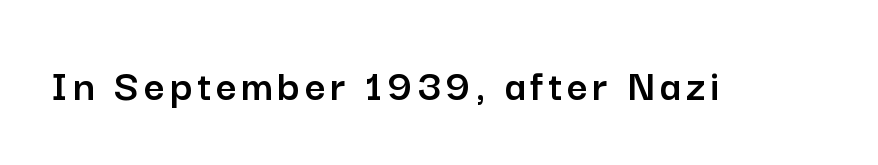
The image shows 46 px sans-serif type, upright; set not underlined; low stroke contrast and a medium x-height.
